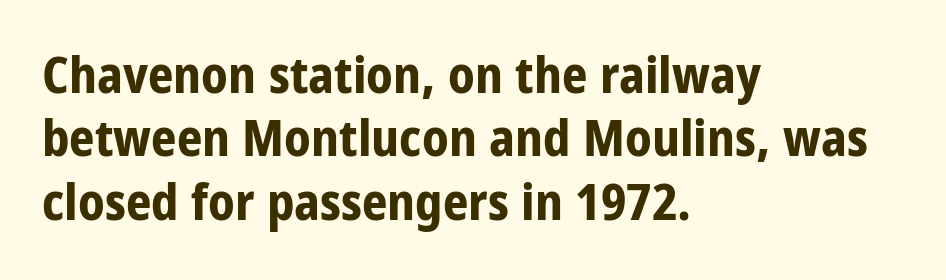
The image shows 50 px bold, condensed sans-serif type, upright; set left-aligned, normal line spacing (1.27x), normal letter spacing, not underlined; low stroke contrast and a large x-height.
